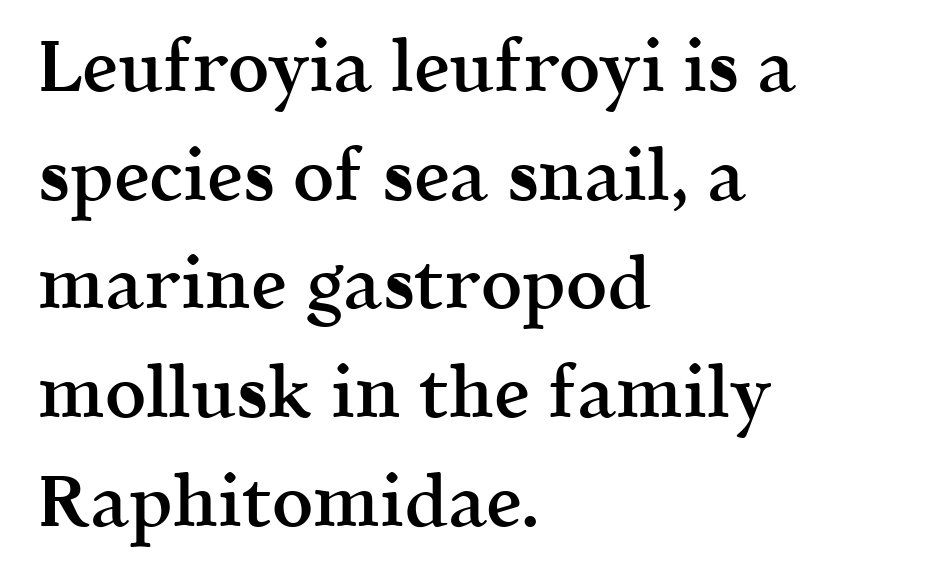
The ragged edge is on the right, which tells us the setting is flush left. Compared with an ordinary text face, these strokes are moderately heavier — a semibold. Style check: upright. The words here are not underlined. Look at the bottom of the vertical strokes: they flare into serifs here.
